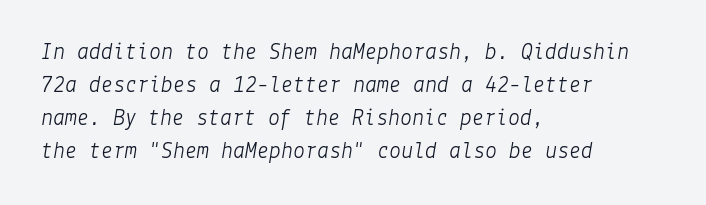
{"italic": "yes", "lean": "right", "slant_degrees": 9, "bold": "no", "underline": "no", "align": "left", "line_spacing": "normal", "line_spacing_ratio": 1.37, "letter_spacing": "normal", "letter_spacing_em": 0.0, "glyph_px": 24}
